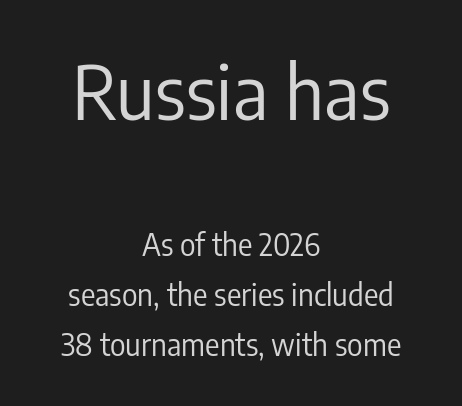
{"serif": "no", "italic": "no", "bold": "no", "weight": "regular", "width": "condensed", "stroke_contrast": "low", "x_height": "medium", "monospaced": "no", "underline": "no", "align": "center", "line_spacing": "normal", "line_spacing_ratio": 1.66, "letter_spacing": "normal", "letter_spacing_em": 0.0, "larger_block": "first", "size_ratio": 2.47, "glyph_px": 74}
